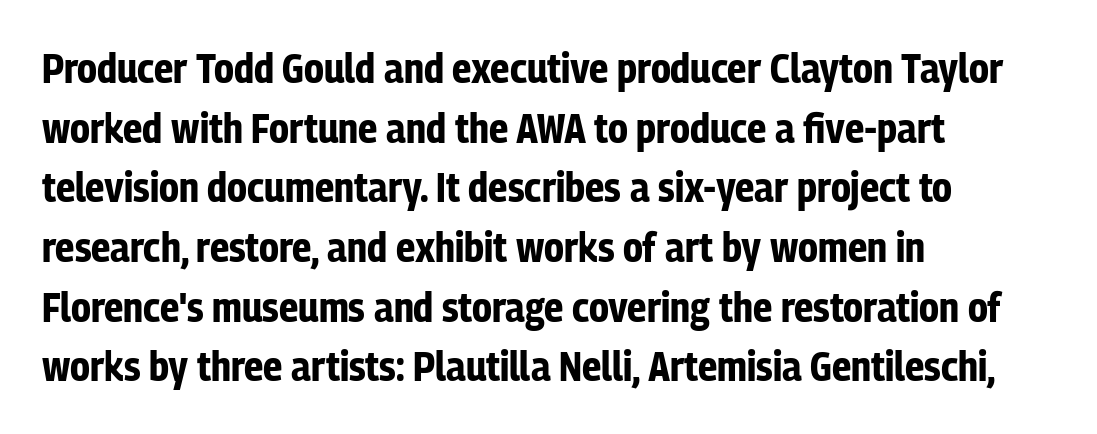
Q: Is the text bold? A: Yes.
Q: Is the text italic (slanted)? A: No, it is upright.
Q: Is the typeface a serif or a sans-serif typeface? A: Sans-serif.
Q: Is the text underlined? A: No.
Q: How is the paragraph aligned? A: Left-aligned.
Q: Is the spacing between letters normal or unusually wide? A: Normal.
Q: Is the spacing between lines tight, normal or loose? A: Normal.
Q: Width (condensed, normal, or wide)? A: Condensed.
Q: Stroke contrast? A: Low.
Q: x-height? A: Medium.
Q: Monospaced? A: No.
